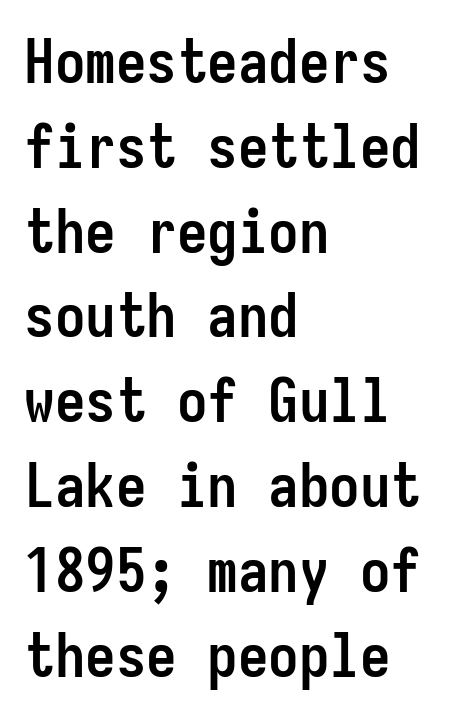
A bare baseline throughout the passage. A dark, heavy texture on the line: the type is bold. Regular leading. These lines are composed in type without serifs. Caption: standard tracking, unaltered.
